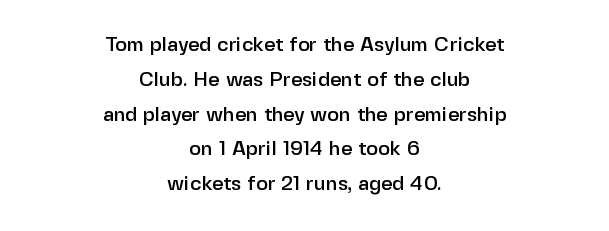
Q: Is the text italic (slanted)? A: No, it is upright.
Q: Is the text underlined? A: No.
Q: How is the paragraph aligned? A: Centered.
Q: Is the spacing between letters normal or unusually wide? A: Normal.
